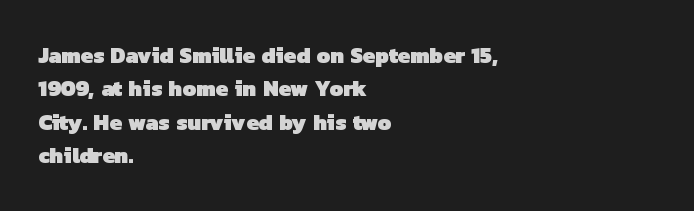
The image shows 22 px bold type; set left-aligned, normal line spacing (1.52x), normal letter spacing, not underlined.
